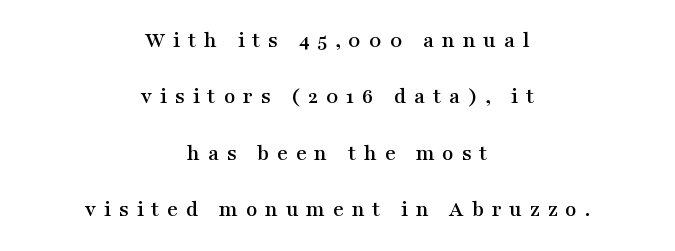
The image shows 23 px text type, upright; set centered, loose line spacing (2.45x), unusually wide letter spacing (+0.34 em), not underlined.
